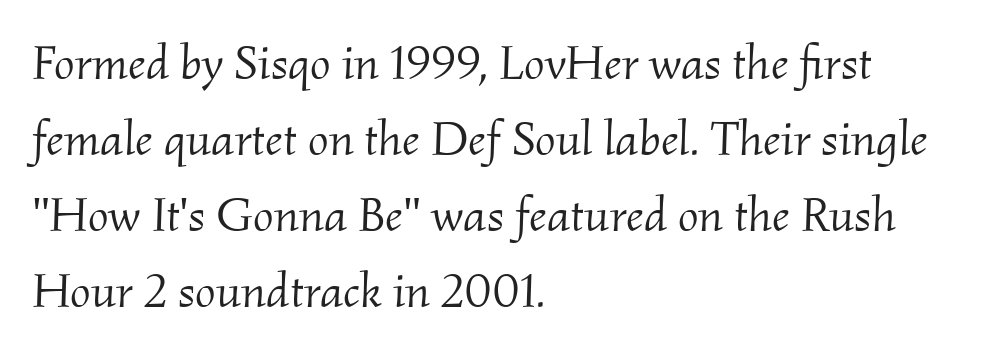
A student would call this left alignment; a typographer would say flush left, rag right. Ink coverage per letter is moderate at most. Each word holds together tightly as a unit, with standard inter-letter gaps. The font's italic variant was chosen for this text.
